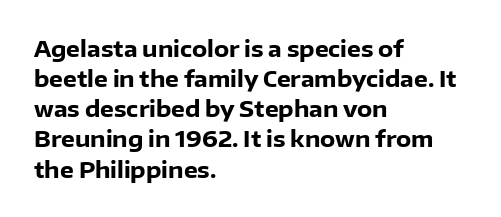
Q: Is the text bold? A: Yes.
Q: Is the text italic (slanted)? A: No, it is upright.
Q: Is the text underlined? A: No.
Q: How is the paragraph aligned? A: Left-aligned.
Q: Is the spacing between letters normal or unusually wide? A: Normal.
Q: Is the spacing between lines tight, normal or loose? A: Normal.
